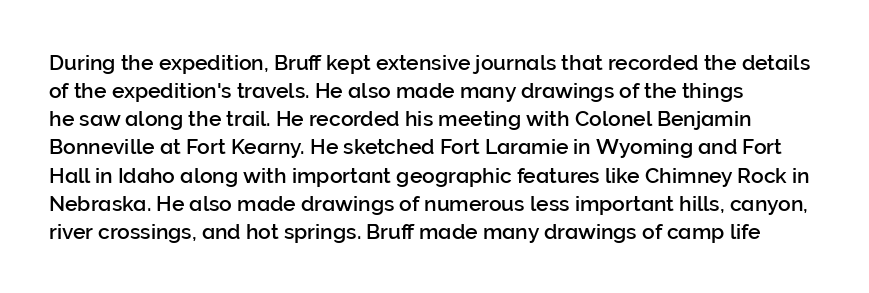
The image shows 21 px text type, upright; set normal line spacing (1.34x), normal letter spacing, not underlined.
